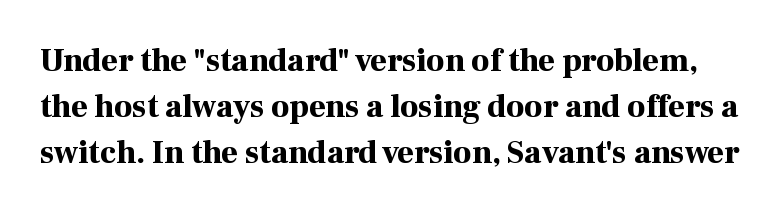
The image shows 32 px bold serif type, upright; set normal line spacing (1.43x), normal letter spacing, not underlined; high stroke contrast and a medium x-height.
